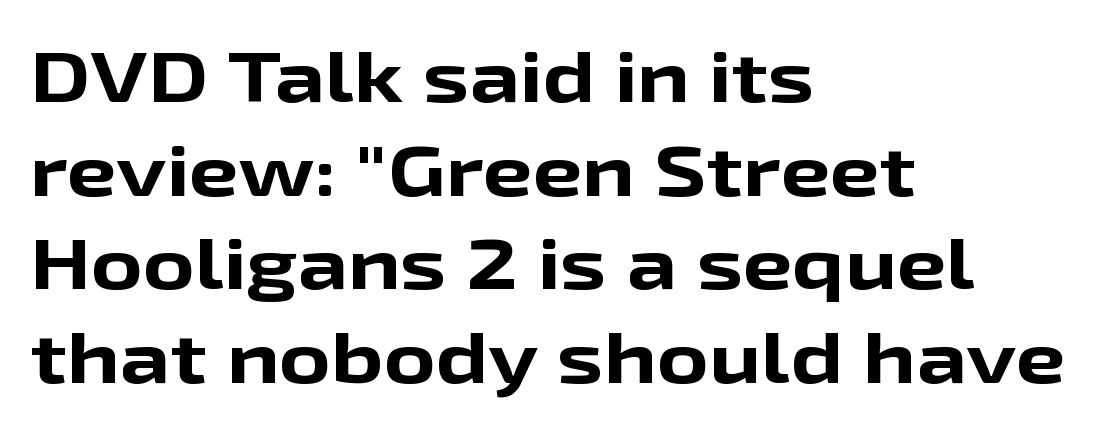
Q: Is the text bold? A: Yes.
Q: Is the text italic (slanted)? A: No, it is upright.
Q: Is the typeface a serif or a sans-serif typeface? A: Sans-serif.
Q: Is the text underlined? A: No.
Q: How is the paragraph aligned? A: Left-aligned.
Q: Is the spacing between letters normal or unusually wide? A: Normal.
Q: Is the spacing between lines tight, normal or loose? A: Normal.
Q: Width (condensed, normal, or wide)? A: Wide.
Q: Stroke contrast? A: Low.
Q: x-height? A: Medium.
Q: Monospaced? A: No.
